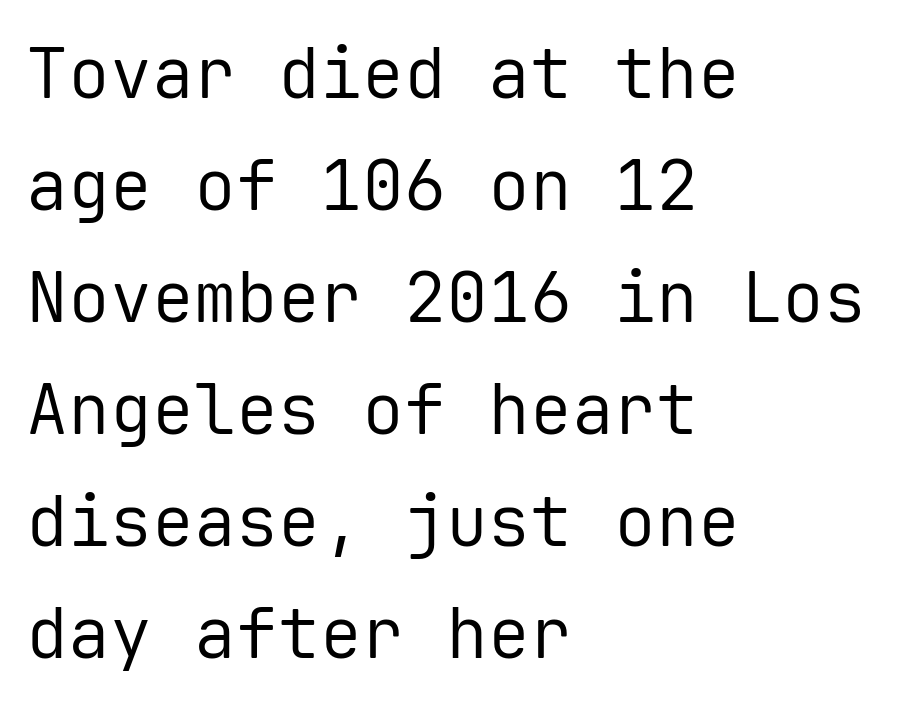
The letters carry no serifs — their stems end cleanly without finishing strokes. Each line starts at the same left margin while the right side varies. Unlike italic type, these characters show no tilt at all. Think of a typewriter: that constant character pitch is what you see here.
